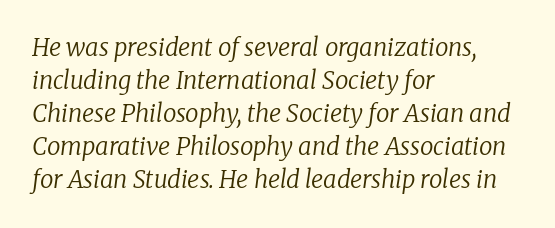
Is this a heavy cut? Hardly; it is regular or lighter. Is the block centered? No — it sits flush against the left margin. The passage shown stacks its lines at a standard gap. If you drew a line through each stem, it would be angled. The gaps between neighbouring characters are ordinary and unremarkable. Type without underlining.
